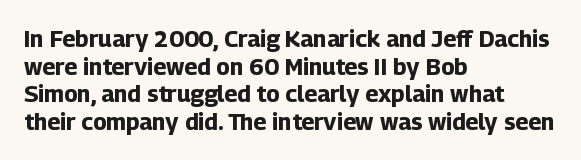
The image shows 23 px bold type, upright; set left-aligned, line spacing 1.2x, normal letter spacing, not underlined.
